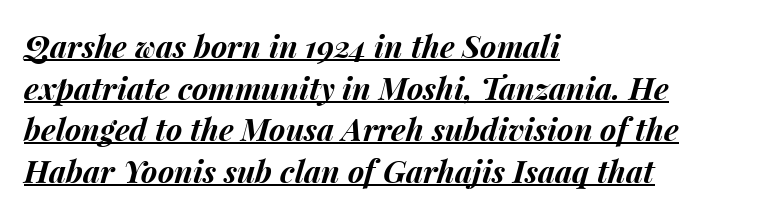
When letters slant like this, we call the style italic. What's the leading like? Ordinary, nothing unusual. Character widths vary here, with narrow letters taking less room than wide ones. The tracking reads as untouched default to a designer's eye. Does the weight exceed regular? Yes, all the way to bold.
